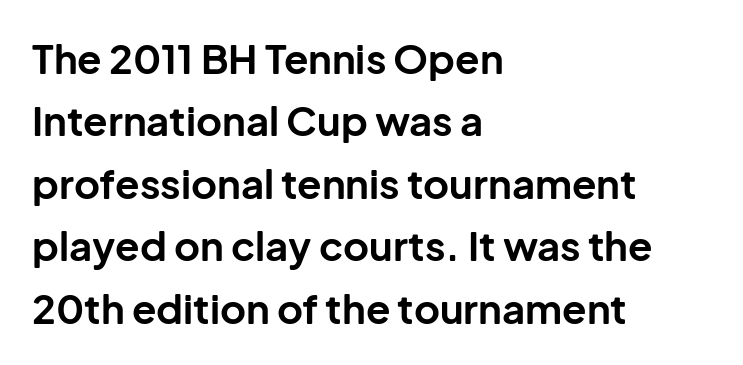
These lines are rendered in a variable-pitch font. You could call the tracking neutral — neither tight nor loose. The typesetting leans heavy: a genuine bold. Line starts are locked; line ends wander. You can tell from the bare stems that sans-serif type was used.
